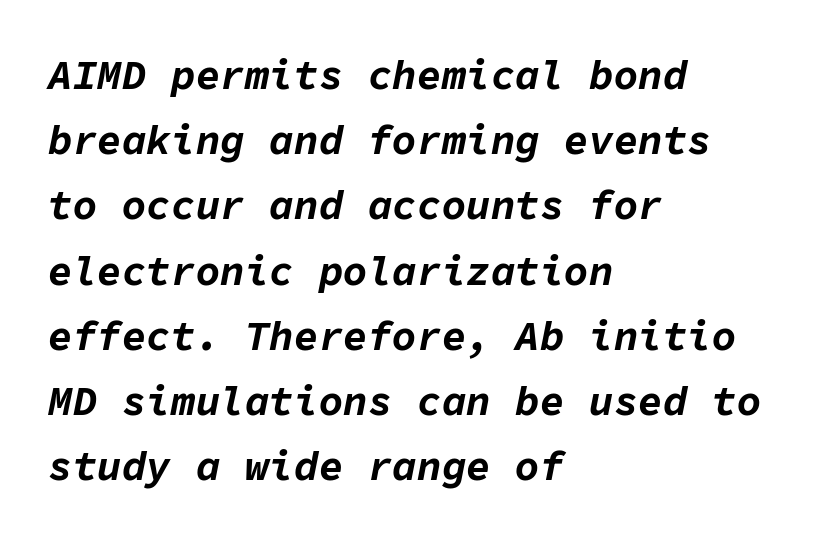
The image shows 41 px bold type, italic (leaning right), monospaced; set left-aligned, normal line spacing (1.59x), normal letter spacing, not underlined; low stroke contrast and a medium x-height.
